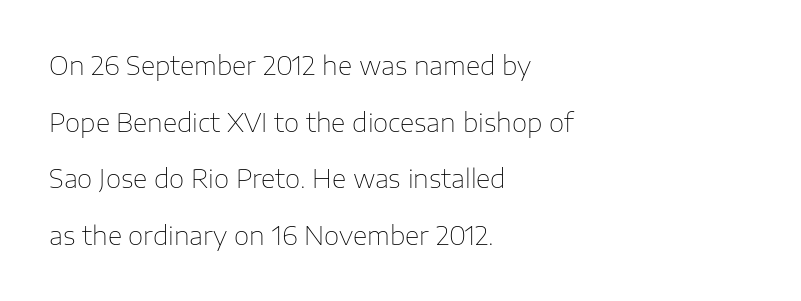
Beneath every word, the page is bare. This is the regular roman posture of the typeface. The letterforms sit at book weight or below. Line starts are locked; line ends wander. This sample trades compactness for vertical openness between lines.
